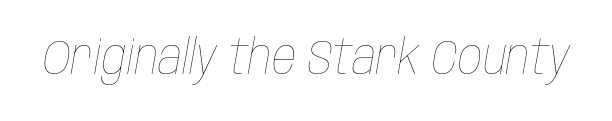
{"italic": "yes", "lean": "right", "slant_degrees": 10, "bold": "no", "weight": "thin", "width": "condensed", "stroke_contrast": "low", "x_height": "large", "monospaced": "no", "underline": "no", "letter_spacing": "normal", "letter_spacing_em": 0.0, "glyph_px": 48}
